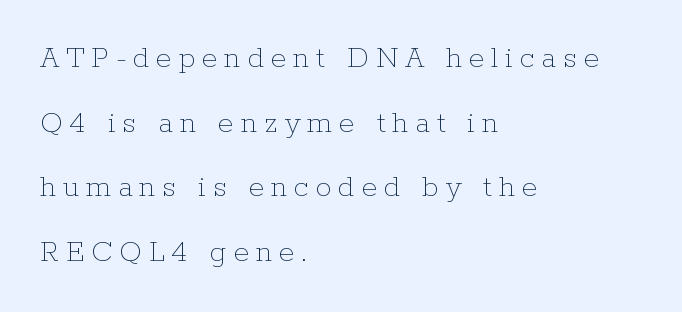
Q: Is the text bold? A: No.
Q: Is the text italic (slanted)? A: No, it is upright.
Q: Is the text underlined? A: No.
Q: How is the paragraph aligned? A: Left-aligned.
Q: Is the spacing between letters normal or unusually wide? A: Unusually wide.
Q: Is the spacing between lines tight, normal or loose? A: Loose.
Q: Width (condensed, normal, or wide)? A: Normal.
Q: Stroke contrast? A: Low.
Q: x-height? A: Medium.
Q: Monospaced? A: No.
